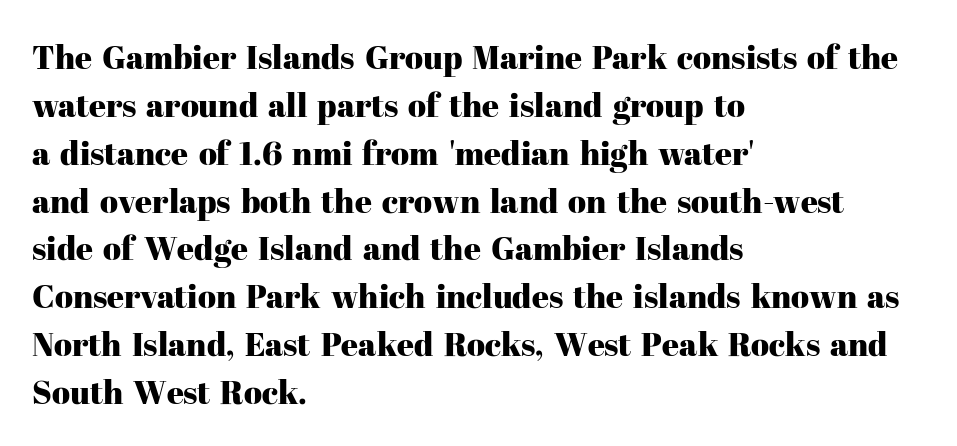
{"serif": "yes", "italic": "no", "width": "normal", "stroke_contrast": "high", "x_height": "medium", "monospaced": "no", "underline": "no", "align": "left", "line_spacing": "normal", "line_spacing_ratio": 1.45, "letter_spacing": "normal", "letter_spacing_em": 0.0, "glyph_px": 33}
